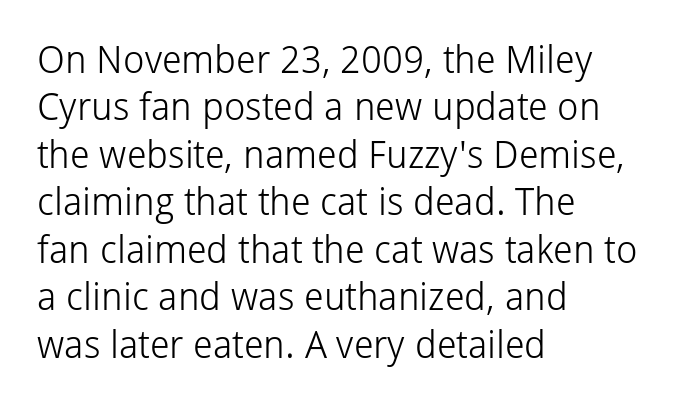
Q: Is the text bold? A: No.
Q: Is the text italic (slanted)? A: No, it is upright.
Q: Is the typeface a serif or a sans-serif typeface? A: Sans-serif.
Q: Is the text underlined? A: No.
Q: How is the paragraph aligned? A: Left-aligned.
Q: Is the spacing between letters normal or unusually wide? A: Normal.
Q: Is the spacing between lines tight, normal or loose? A: Normal.
Q: Width (condensed, normal, or wide)? A: Normal.
Q: Stroke contrast? A: Low.
Q: x-height? A: Medium.
Q: Monospaced? A: No.
